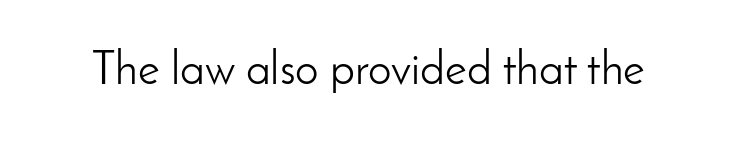
The type family on display is of the sans-serif kind. Bold? No — there's no thickening of the strokes. Spacing verdict: proportional, widths tailored to each character. Only glyphs here, with clear space below each row. The axis of the letterforms is exactly vertical. In terms of letterspacing, this is plain default setting.
